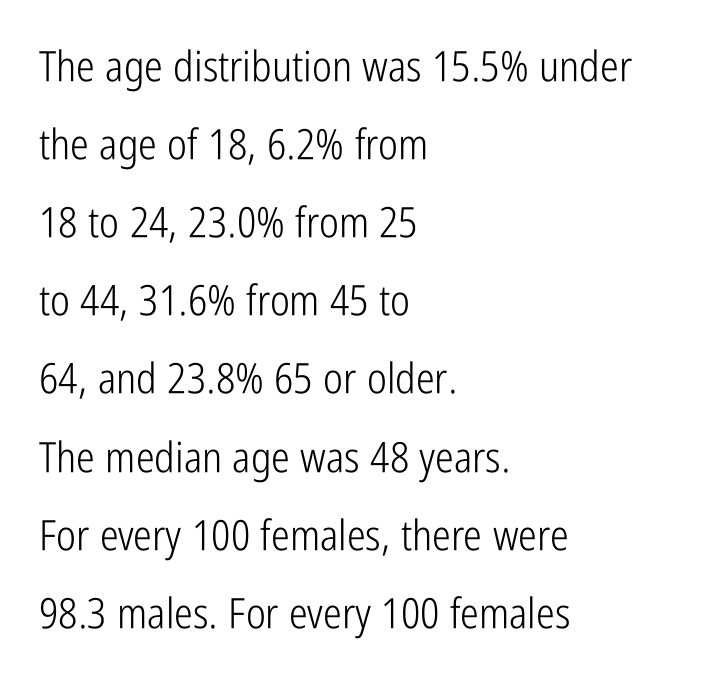
No extra tracking has been applied to these lines. Every stem runs plumb, perpendicular to the baseline. Descenders are the only things crossing below the line. Serifs: no, the terminals of the letterforms are clean. Short and long lines alike share a common starting point at left. Note the varied advance widths — an 'i' is clearly narrower than an 'm'.
